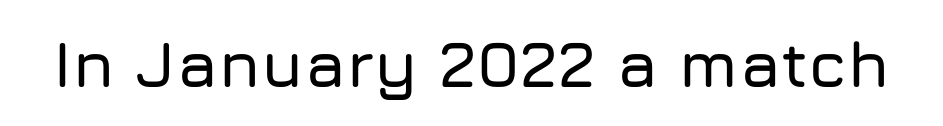
The passage shown is typed in a proportional face where columns would drift. Do the letters lean? They stand straight. Each row of text sits above clean, open space. Each word holds together tightly as a unit, with standard inter-letter gaps. This rendering employs a face without finishing strokes, i.e., a sans-serif.
